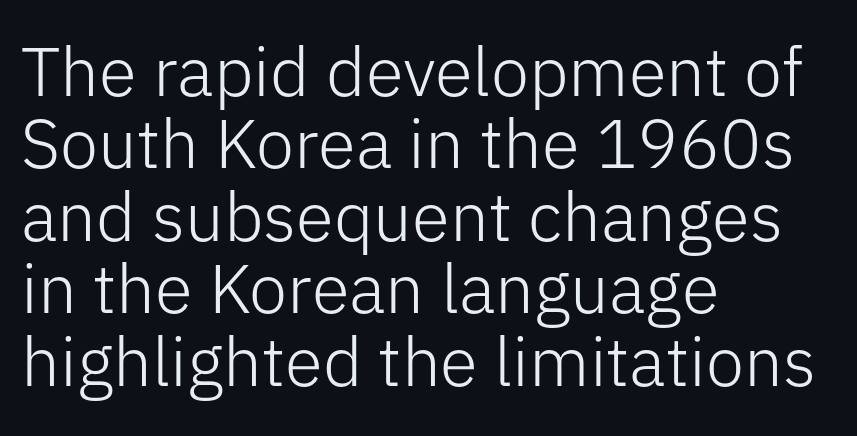
The image shows 69 px light sans-serif type, upright; set left-aligned, tight line spacing (1.05x), normal letter spacing, not underlined; low stroke contrast and a medium x-height.
